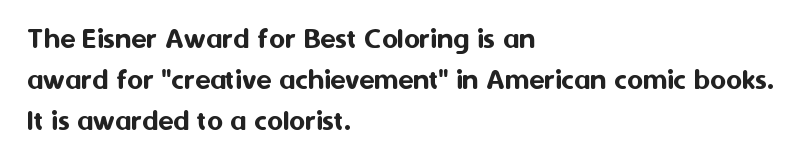
The typesetter chose a ragged-right arrangement here. Observe the ordinary spacing: letters are neighbours, not strangers. The letters carry no serifs — their stems end cleanly without finishing strokes. The specimen reads as upright at a glance. Here the designer chose a conventional face with non-uniform glyph widths.
